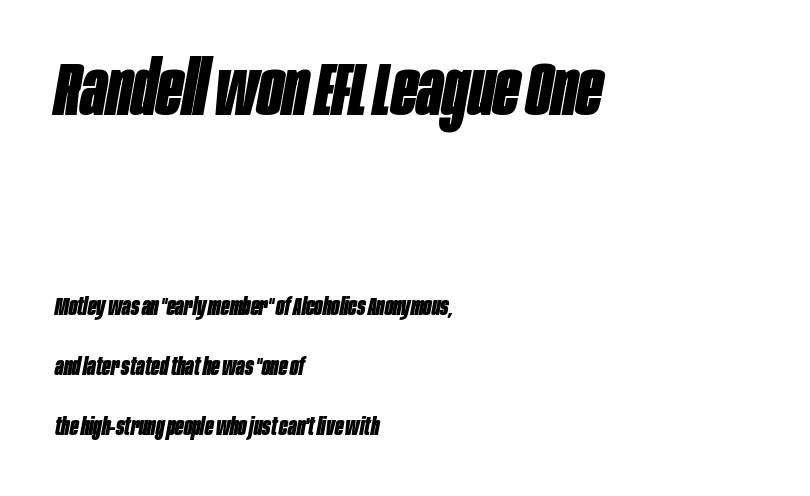
{"italic": "yes", "lean": "right", "slant_degrees": 10, "bold": "yes", "weight": "bold", "width": "condensed", "stroke_contrast": "low", "x_height": "large", "monospaced": "no", "underline": "no", "align": "left", "line_spacing": "loose", "line_spacing_ratio": 2.4, "letter_spacing": "normal", "letter_spacing_em": 0.0, "larger_block": "first", "size_ratio": 3.0, "glyph_px": 75}
